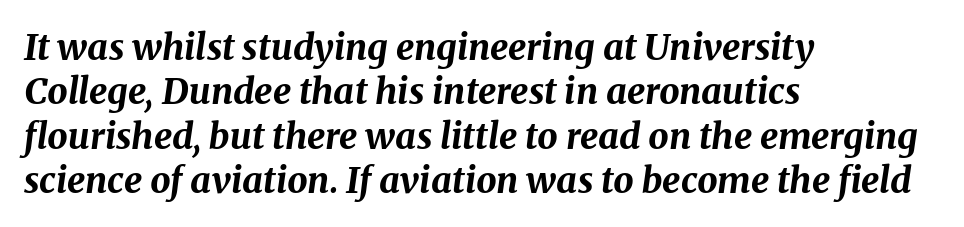
Q: Is the text bold? A: Yes.
Q: Is the text italic (slanted)? A: Yes, it leans right by about 8 degrees.
Q: Is the text underlined? A: No.
Q: How is the paragraph aligned? A: Left-aligned.
Q: Is the spacing between letters normal or unusually wide? A: Normal.
Q: Width (condensed, normal, or wide)? A: Normal.
Q: Stroke contrast? A: Medium.
Q: x-height? A: Medium.
Q: Monospaced? A: No.
